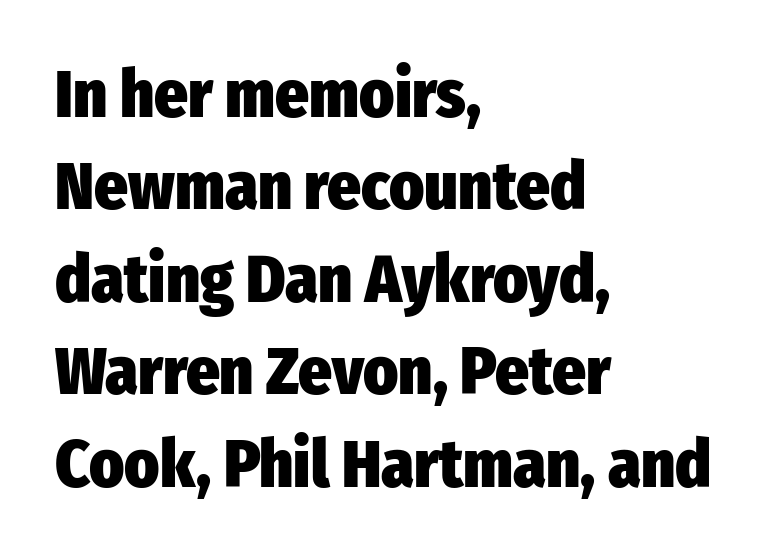
Plenty of ink on the page — the face is bold. Type style note: lacks serifs. Decoration check: the copy has no underline. Tall strokes in this sample are plumb rather than angled. Alignment: flush left. The space between consecutive lines is moderate.
